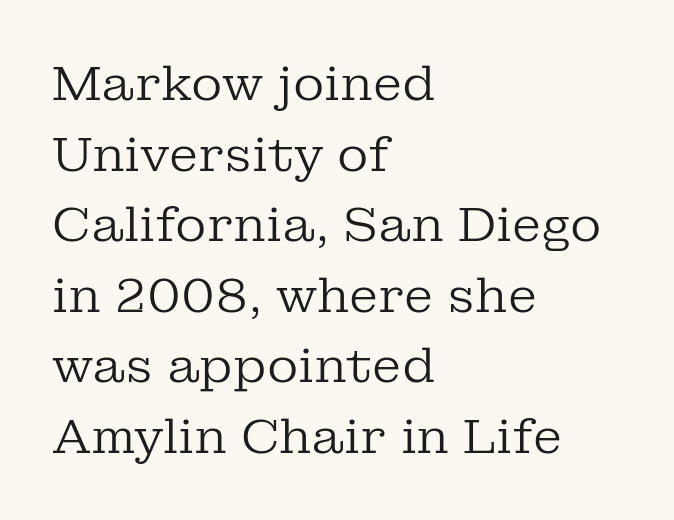
Q: Is the text bold? A: No.
Q: Is the text italic (slanted)? A: No, it is upright.
Q: Is the typeface a serif or a sans-serif typeface? A: Serif.
Q: Is the text underlined? A: No.
Q: How is the paragraph aligned? A: Left-aligned.
Q: Is the spacing between letters normal or unusually wide? A: Normal.
Q: Is the spacing between lines tight, normal or loose? A: Normal.
Q: Width (condensed, normal, or wide)? A: Normal.
Q: Stroke contrast? A: Low.
Q: x-height? A: Medium.
Q: Monospaced? A: No.
